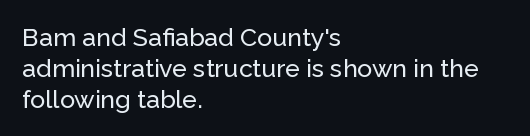
The image shows 25 px text type, upright; set left-aligned, line spacing 1.24x, normal letter spacing, not underlined.
